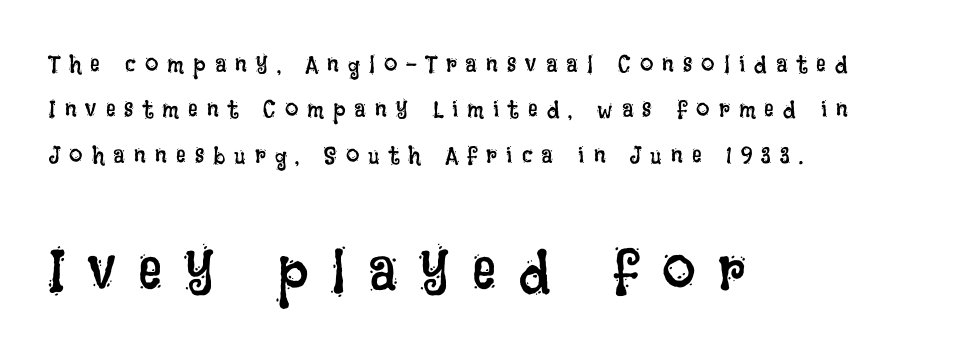
The image shows 60 px regular-weight, condensed type, upright; set left-aligned, line spacing 1.89x, unusually wide letter spacing (+0.38 em), not underlined; the second (bottom) block is 2.5x larger; low stroke contrast and a large x-height.
